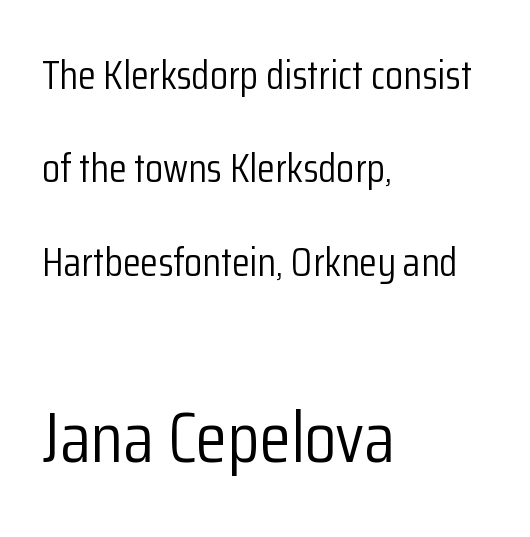
Two sizes are in play, and the larger belongs to the second block. These lines are set flush left with a ragged right edge. The vertical gap from one line to the next is large. Notice how the stems are strictly vertical — no italics here. Letter spacing: default. Note the varied advance widths — an 'i' is clearly narrower than an 'm'.
